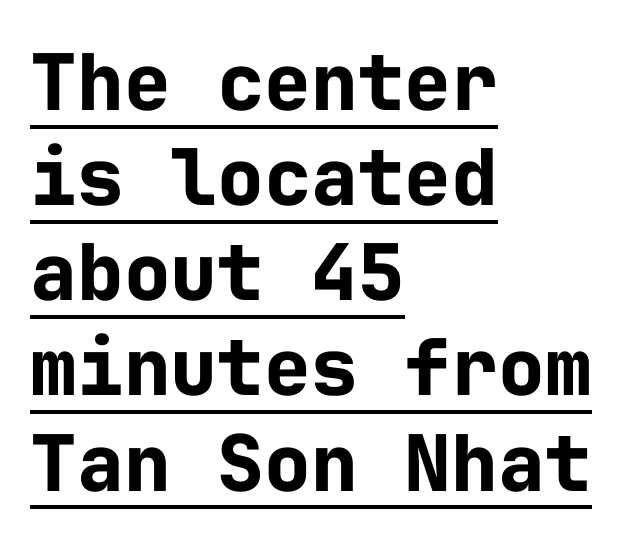
The image shows 78 px bold sans-serif type, upright, monospaced; set left-aligned, line spacing 1.22x, normal letter spacing, underlined; low stroke contrast and a medium x-height.
